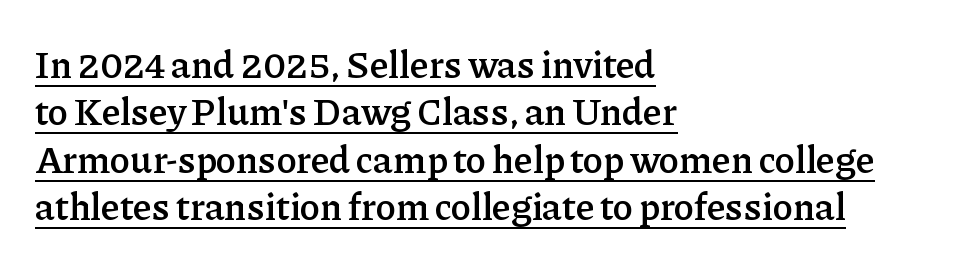
Q: Is the text bold? A: Semi-bold.
Q: Is the text italic (slanted)? A: No, it is upright.
Q: Is the typeface a serif or a sans-serif typeface? A: Serif.
Q: Is the text underlined? A: Yes.
Q: How is the paragraph aligned? A: Left-aligned.
Q: Is the spacing between letters normal or unusually wide? A: Normal.
Q: Is the spacing between lines tight, normal or loose? A: Normal.
Q: Width (condensed, normal, or wide)? A: Normal.
Q: Stroke contrast? A: Low.
Q: x-height? A: Medium.
Q: Monospaced? A: No.
